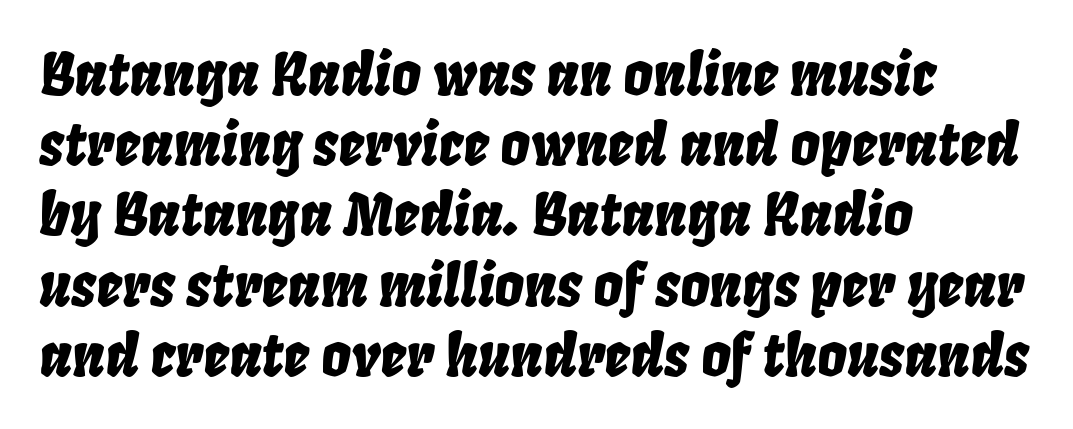
The image shows 58 px condensed type, italic (leaning right); set left-aligned, line spacing 1.21x, normal letter spacing, not underlined; low stroke contrast and a large x-height.
